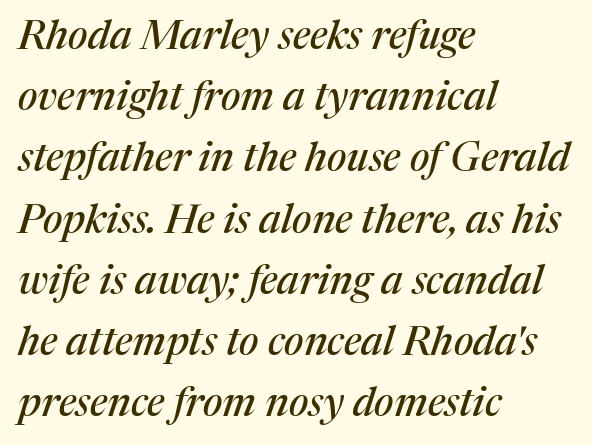
Q: Is the text italic (slanted)? A: Yes, it leans right by about 17 degrees.
Q: Is the typeface a serif or a sans-serif typeface? A: Serif.
Q: Is the text underlined? A: No.
Q: How is the paragraph aligned? A: Left-aligned.
Q: Is the spacing between letters normal or unusually wide? A: Normal.
Q: Is the spacing between lines tight, normal or loose? A: Normal.
Q: Width (condensed, normal, or wide)? A: Normal.
Q: Stroke contrast? A: Medium.
Q: x-height? A: Medium.
Q: Monospaced? A: No.
